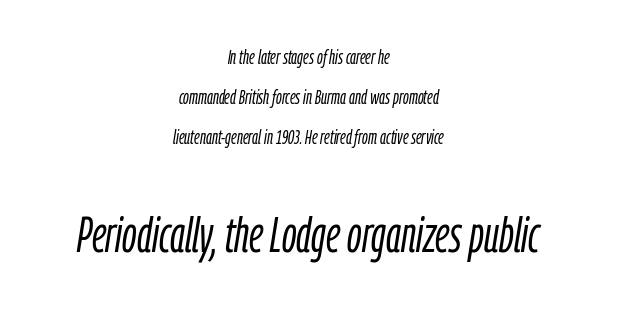
Q: Is the text bold? A: No.
Q: Is the text italic (slanted)? A: Yes, it leans right by about 9 degrees.
Q: Is the text underlined? A: No.
Q: How is the paragraph aligned? A: Centered.
Q: Is the spacing between letters normal or unusually wide? A: Normal.
Q: Is the spacing between lines tight, normal or loose? A: Loose.
Q: Which block of text is set in a larger size, the first (top) or the second (bottom)? A: The second (bottom) one.
Q: Width (condensed, normal, or wide)? A: Condensed.
Q: Stroke contrast? A: Low.
Q: x-height? A: Medium.
Q: Monospaced? A: No.
